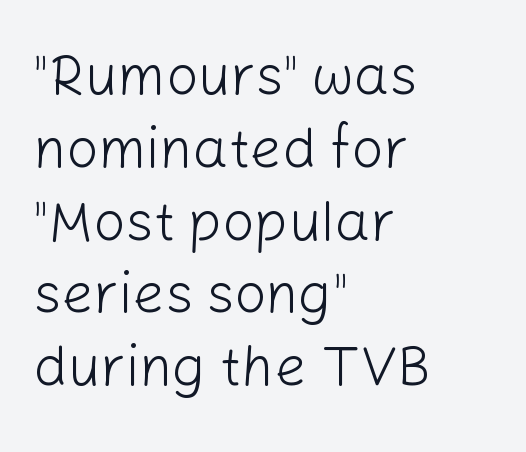
Stroke thickness stays within the range of a standard reading face or lighter. Italic: no, the glyphs are upright roman. You could not count columns in this text — the font is proportionally spaced. The words here are not underlined.
